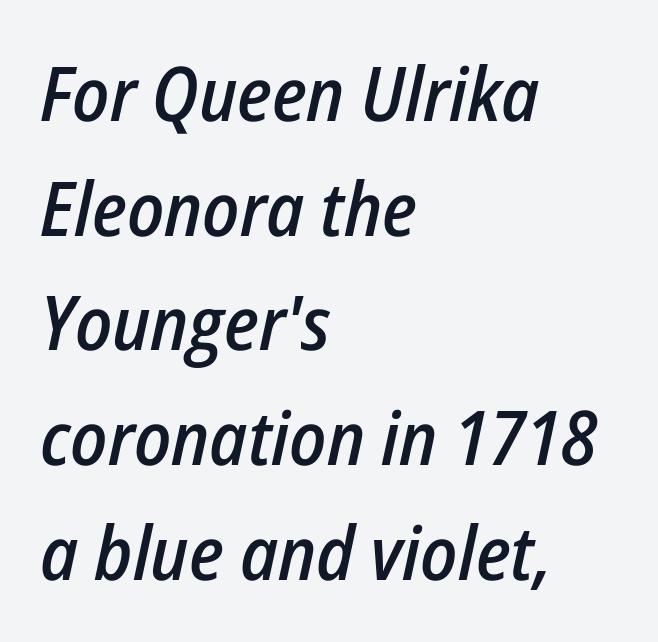
The string is rendered with underlining switched off. Set as a demibold, roughly 600 on the weight scale. Notice how the stems are inclined rather than vertical — that's the hallmark of italics. Leading: standard. This sample has the flowing, uneven cadence of proportional lettering. Here the glyphs are tracked normally, forming tight word shapes.
